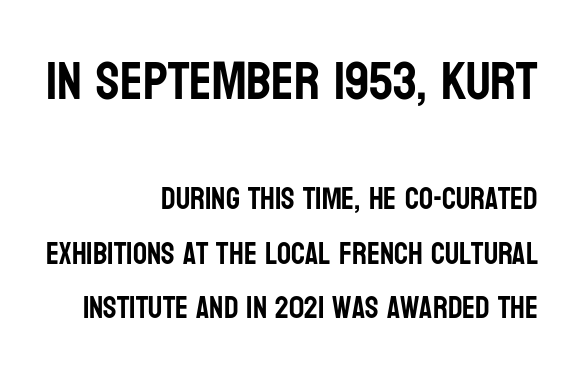
Q: Is the text italic (slanted)? A: No, it is upright.
Q: Is the typeface a serif or a sans-serif typeface? A: Sans-serif.
Q: Is the text underlined? A: No.
Q: How is the paragraph aligned? A: Right-aligned.
Q: Is the spacing between letters normal or unusually wide? A: Normal.
Q: Which block of text is set in a larger size, the first (top) or the second (bottom)? A: The first (top) one.
Q: Width (condensed, normal, or wide)? A: Condensed.
Q: Stroke contrast? A: Low.
Q: x-height? A: Large.
Q: Monospaced? A: No.
